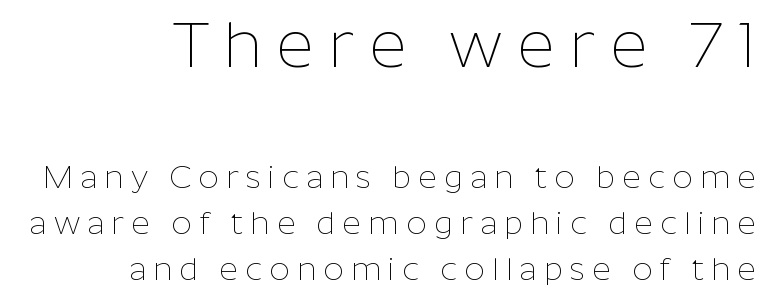
Q: Is the text bold? A: No.
Q: Is the text italic (slanted)? A: No, it is upright.
Q: Is the typeface a serif or a sans-serif typeface? A: Sans-serif.
Q: Is the text underlined? A: No.
Q: How is the paragraph aligned? A: Right-aligned.
Q: Is the spacing between letters normal or unusually wide? A: Unusually wide.
Q: Is the spacing between lines tight, normal or loose? A: Normal.
Q: Which block of text is set in a larger size, the first (top) or the second (bottom)? A: The first (top) one.
Q: Width (condensed, normal, or wide)? A: Normal.
Q: Stroke contrast? A: Low.
Q: x-height? A: Medium.
Q: Monospaced? A: No.
